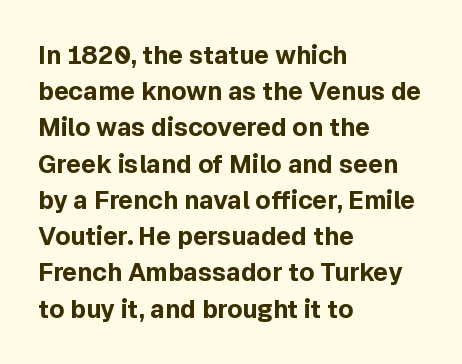
The image shows 25 px bold type, upright; set left-aligned, normal line spacing (1.45x), normal letter spacing, not underlined.
